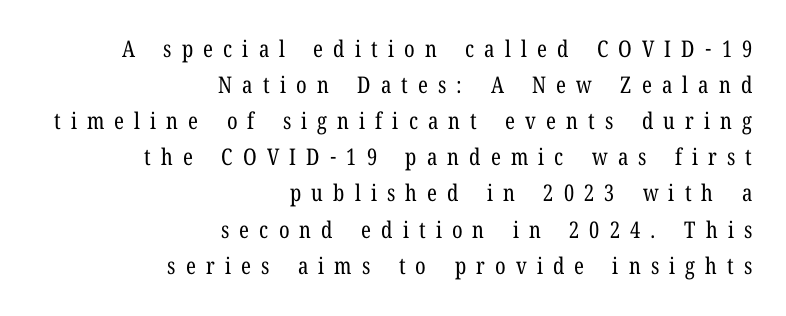
{"italic": "no", "bold": "no", "underline": "no", "align": "right", "line_spacing": "normal", "line_spacing_ratio": 1.57, "letter_spacing": "wide", "letter_spacing_em": 0.44, "glyph_px": 23}
